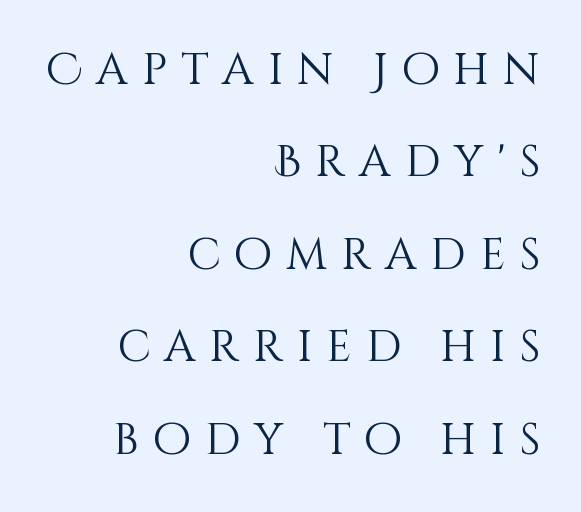
Q: Is the text bold? A: No.
Q: Is the text italic (slanted)? A: No, it is upright.
Q: Is the text underlined? A: No.
Q: How is the paragraph aligned? A: Right-aligned.
Q: Is the spacing between letters normal or unusually wide? A: Unusually wide.
Q: Is the spacing between lines tight, normal or loose? A: Loose.
Q: Width (condensed, normal, or wide)? A: Normal.
Q: Stroke contrast? A: Medium.
Q: x-height? A: Large.
Q: Monospaced? A: No.
